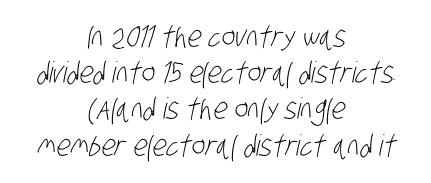
{"serif": "no", "bold": "no", "weight": "light", "width": "condensed", "stroke_contrast": "low", "x_height": "large", "monospaced": "no", "underline": "no", "align": "center", "line_spacing": "normal", "line_spacing_ratio": 1.25, "letter_spacing": "normal", "letter_spacing_em": 0.0, "glyph_px": 29}
